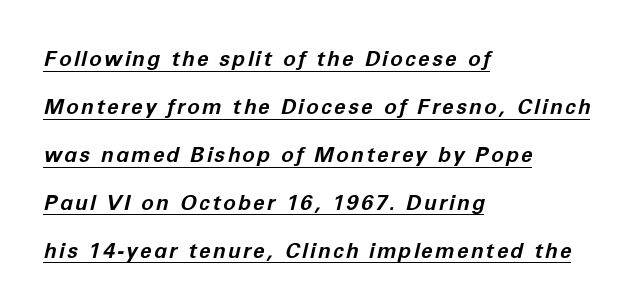
{"italic": "yes", "lean": "right", "slant_degrees": 12, "bold": "yes", "underline": "yes", "align": "left", "line_spacing": "loose", "line_spacing_ratio": 2.28, "glyph_px": 21}
